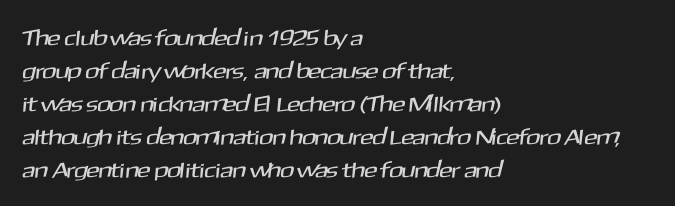
The image shows 22 px text type; set left-aligned, normal line spacing (1.5x), normal letter spacing, not underlined.
